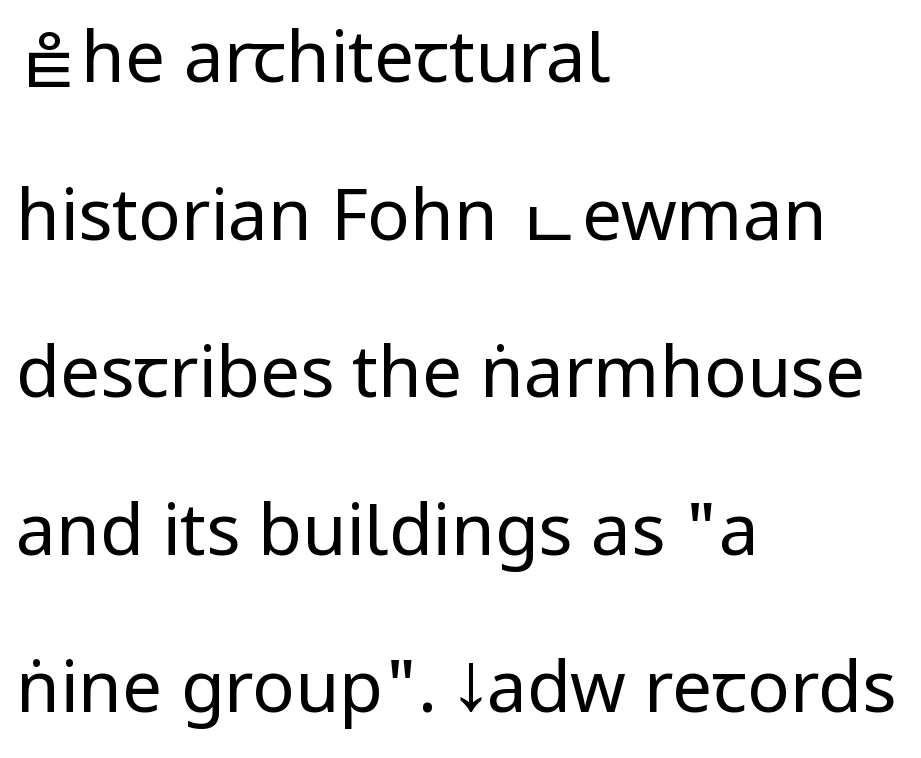
The passage shown is not bold in any degree. Anything drawn beneath the words? Only blank space. Is this a fixed-width face? No — the glyphs have proportional, varying widths. Every stem runs plumb, perpendicular to the baseline. Line starts are locked; line ends wander. The text was rendered using a sans face with plain stroke endings.
